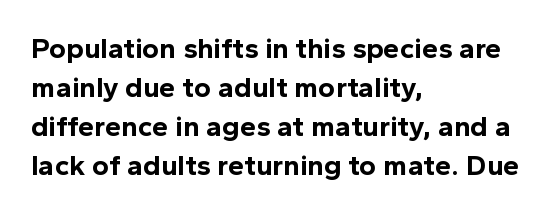
The image shows 29 px bold sans-serif type, upright; set left-aligned, normal line spacing (1.34x), normal letter spacing, not underlined; a medium x-height.
